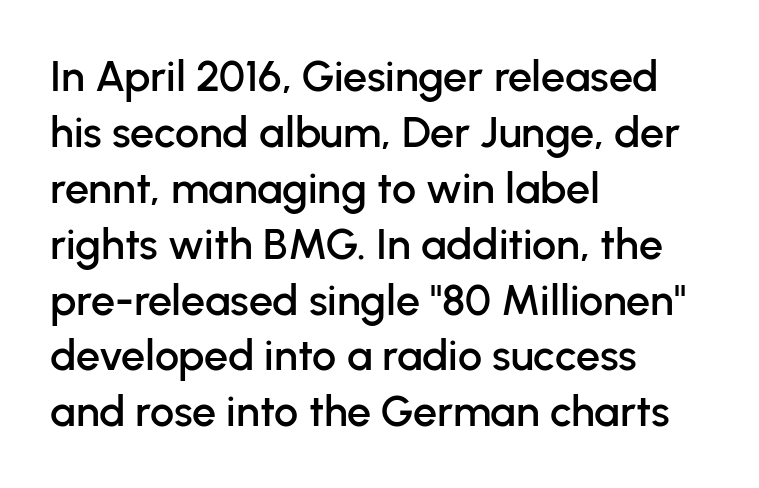
{"serif": "no", "italic": "no", "width": "normal", "stroke_contrast": "low", "x_height": "medium", "monospaced": "no", "underline": "no", "align": "left", "line_spacing": "normal", "line_spacing_ratio": 1.3, "letter_spacing": "normal", "letter_spacing_em": 0.0, "glyph_px": 43}
